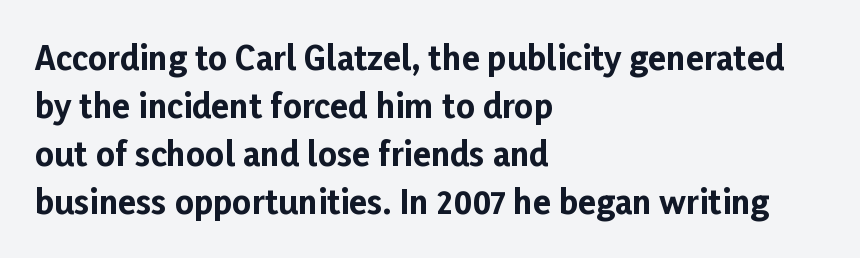
The image shows 33 px bold sans-serif type, upright; set left-aligned, normal line spacing (1.45x), normal letter spacing, not underlined; low stroke contrast and a medium x-height.
